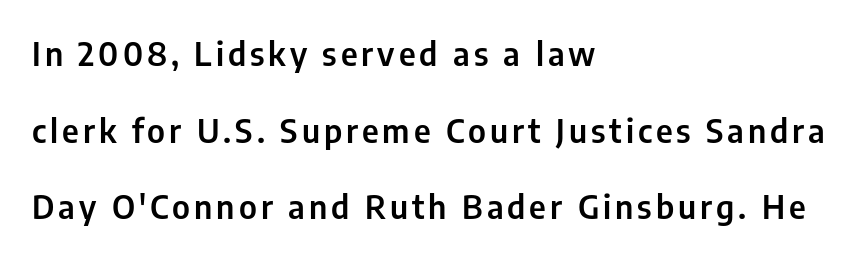
Q: Is the text italic (slanted)? A: No, it is upright.
Q: Is the typeface a serif or a sans-serif typeface? A: Sans-serif.
Q: Is the text underlined? A: No.
Q: How is the paragraph aligned? A: Left-aligned.
Q: Is the spacing between lines tight, normal or loose? A: Loose.
Q: Width (condensed, normal, or wide)? A: Condensed.
Q: Stroke contrast? A: Low.
Q: x-height? A: Medium.
Q: Monospaced? A: No.
